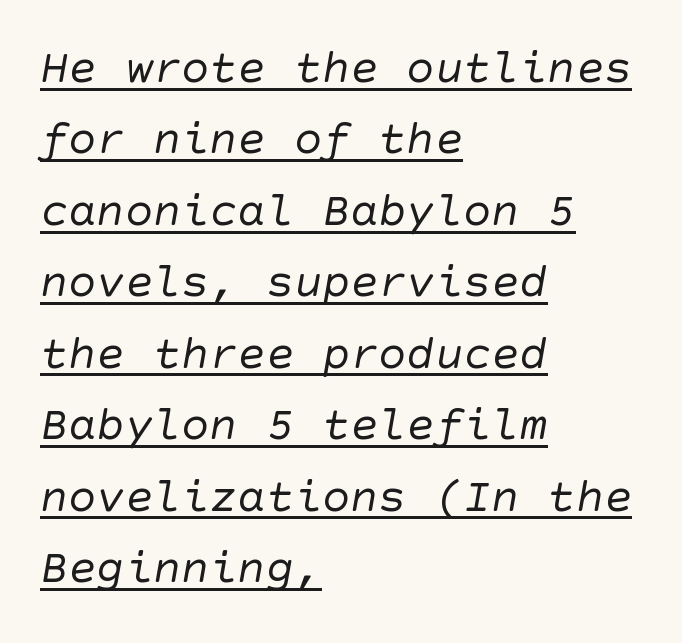
Q: Is the text bold? A: No.
Q: Is the typeface a serif or a sans-serif typeface? A: Sans-serif.
Q: Is the text underlined? A: Yes.
Q: How is the paragraph aligned? A: Left-aligned.
Q: Is the spacing between letters normal or unusually wide? A: Normal.
Q: Is the spacing between lines tight, normal or loose? A: Normal.
Q: Width (condensed, normal, or wide)? A: Normal.
Q: Stroke contrast? A: Low.
Q: x-height? A: Large.
